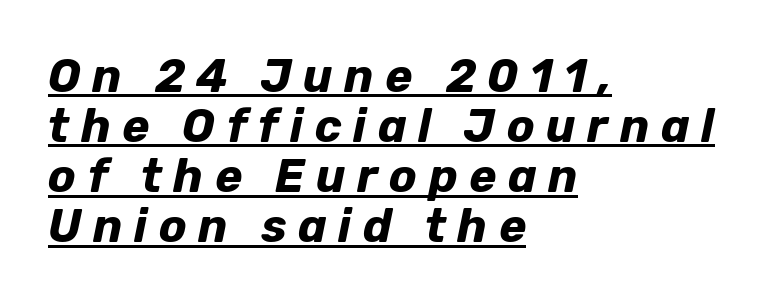
The image shows 46 px bold type, italic (leaning right); set left-aligned, tight line spacing (1.09x), unusually wide letter spacing (+0.25 em), underlined; low stroke contrast and a medium x-height.
